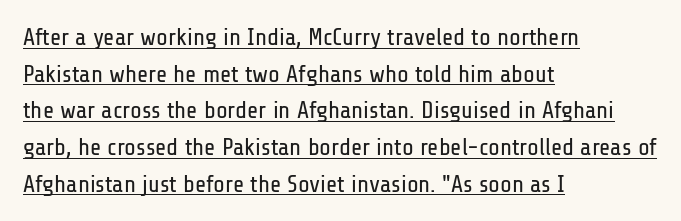
Q: Is the text bold? A: No.
Q: Is the text italic (slanted)? A: No, it is upright.
Q: Is the text underlined? A: Yes.
Q: How is the paragraph aligned? A: Left-aligned.
Q: Is the spacing between letters normal or unusually wide? A: Normal.
Q: Is the spacing between lines tight, normal or loose? A: Normal.
